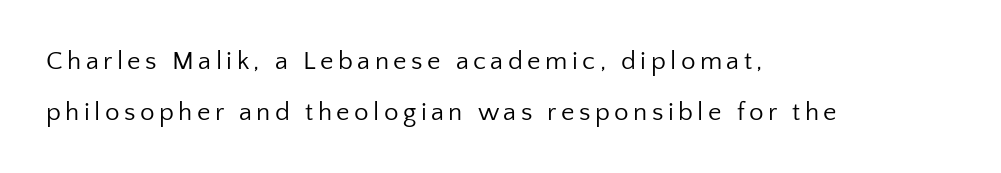
Q: Is the text bold? A: No.
Q: Is the text italic (slanted)? A: No, it is upright.
Q: Is the text underlined? A: No.
Q: How is the paragraph aligned? A: Left-aligned.
Q: Is the spacing between lines tight, normal or loose? A: Loose.
